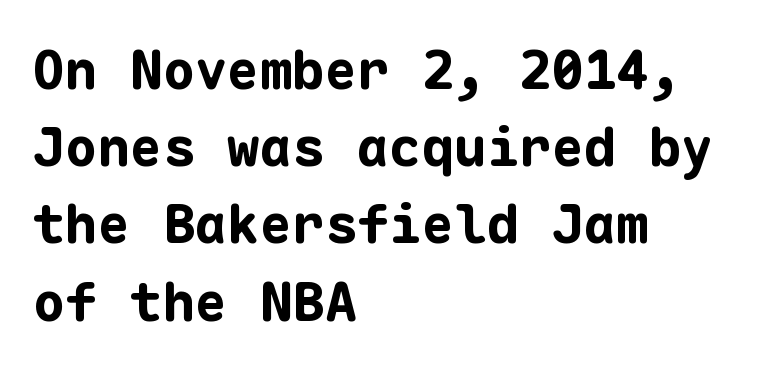
{"serif": "no", "italic": "no", "bold": "yes", "weight": "bold", "width": "normal", "stroke_contrast": "low", "x_height": "medium", "monospaced": "yes", "underline": "no", "align": "left", "line_spacing": "normal", "line_spacing_ratio": 1.43, "letter_spacing": "normal", "letter_spacing_em": 0.0, "glyph_px": 54}
